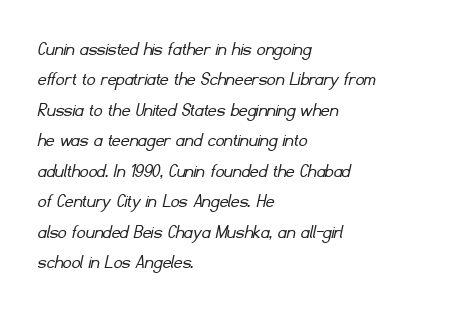
In terms of leading, this rendering sits right in the middle. The gaps between neighbouring characters are ordinary and unremarkable. Does the copy run flush right? No — it runs flush left. Anything drawn beneath the words? Only blank space. A light-to-regular cut is what we see here.
